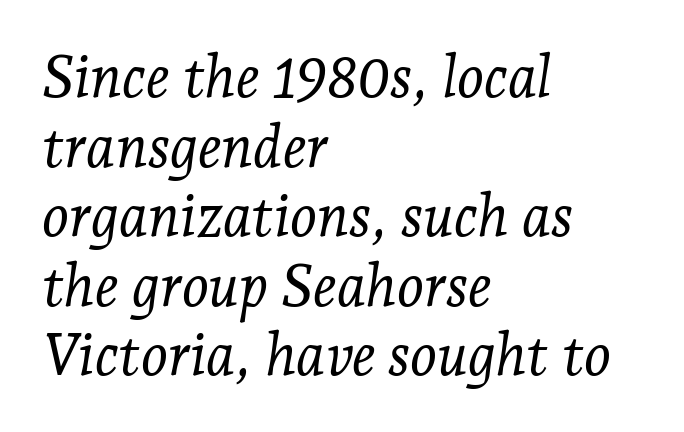
The image shows 58 px light serif type, italic (leaning right); set left-aligned, line spacing 1.2x, normal letter spacing, not underlined; low stroke contrast and a medium x-height.
